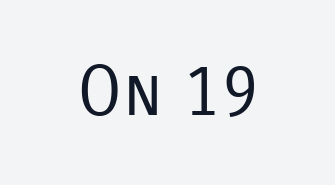
{"serif": "no", "italic": "no", "bold": "no", "weight": "regular", "width": "normal", "stroke_contrast": "low", "x_height": "medium", "monospaced": "no", "underline": "no", "letter_spacing": "normal", "letter_spacing_em": 0.0, "glyph_px": 69}
